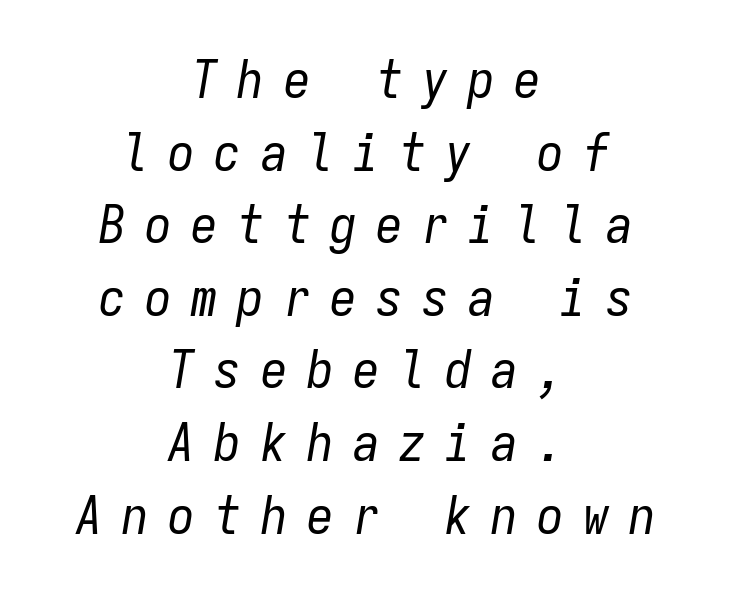
Rendered with sloped, italic letterforms. Visually the block forms a symmetrical silhouette, jagged on both flanks. Is the type heavy? It reads as light-to-regular instead. Descenders are the only things crossing below the line. Note the uniform advance width — an 'i' takes as much space as an 'm'. Observe the wide spacing: letters keep a clear distance from each other.
